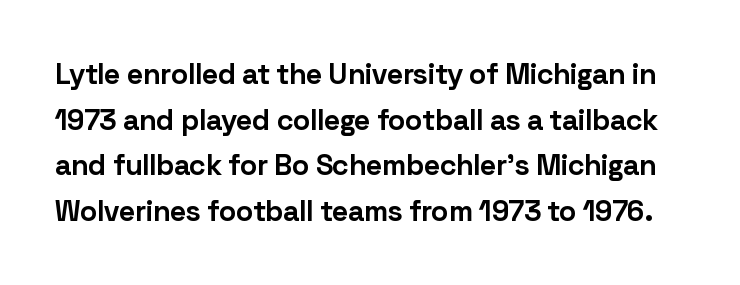
{"serif": "no", "italic": "no", "bold": "yes", "weight": "bold", "width": "normal", "stroke_contrast": "low", "x_height": "medium", "monospaced": "no", "underline": "no", "line_spacing": "normal", "line_spacing_ratio": 1.57, "letter_spacing": "normal", "letter_spacing_em": 0.0, "glyph_px": 29}
